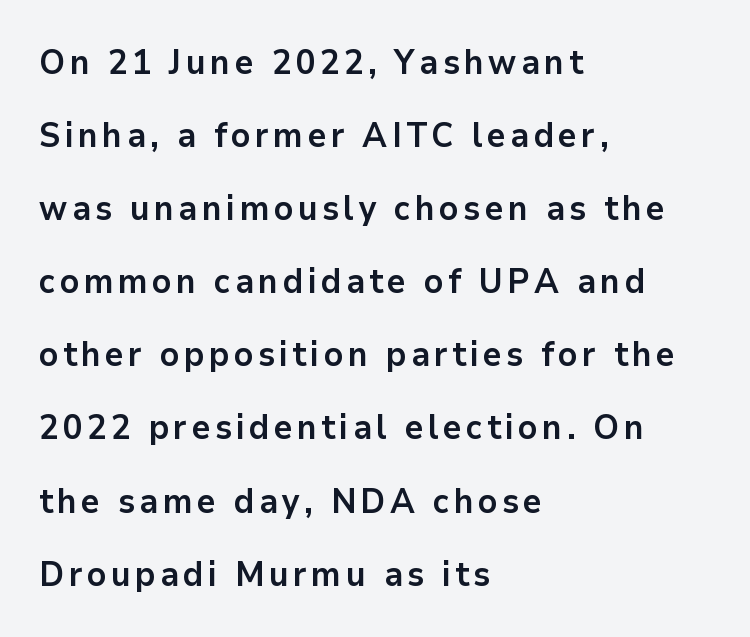
{"serif": "no", "italic": "no", "bold": "yes", "weight": "bold", "width": "normal", "stroke_contrast": "low", "x_height": "medium", "monospaced": "no", "underline": "no", "align": "left", "line_spacing": "loose", "line_spacing_ratio": 2.15, "glyph_px": 34}
